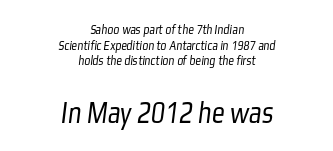
The image shows 32 px light, condensed sans-serif type; set centered, tight line spacing (1.12x), normal letter spacing, not underlined; the second (bottom) block is 2.29x larger; low stroke contrast and a medium x-height.
